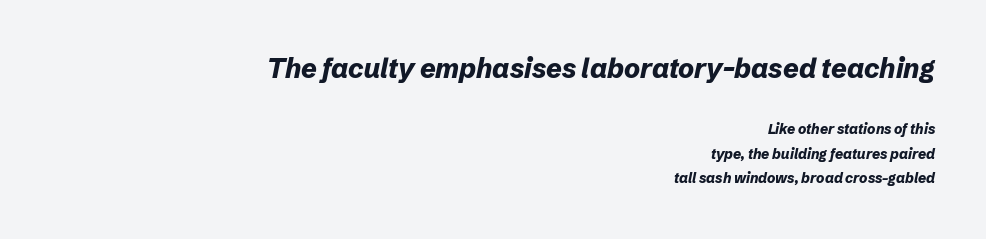
{"italic": "yes", "lean": "right", "slant_degrees": 12, "bold": "yes", "underline": "no", "align": "right", "line_spacing_ratio": 1.76, "letter_spacing": "normal", "letter_spacing_em": 0.0, "larger_block": "first", "size_ratio": 1.93, "glyph_px": 27}
